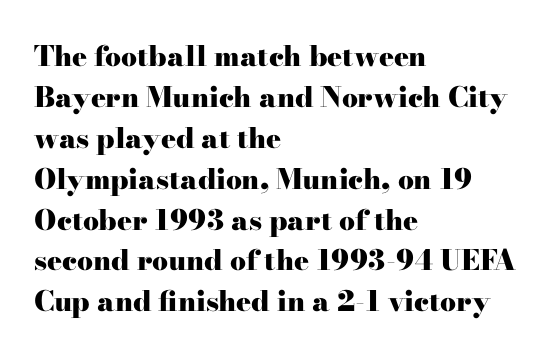
The image shows 28 px heavy, wide serif type, upright; set left-aligned, normal line spacing (1.46x), normal letter spacing, not underlined; high stroke contrast and a small x-height.
